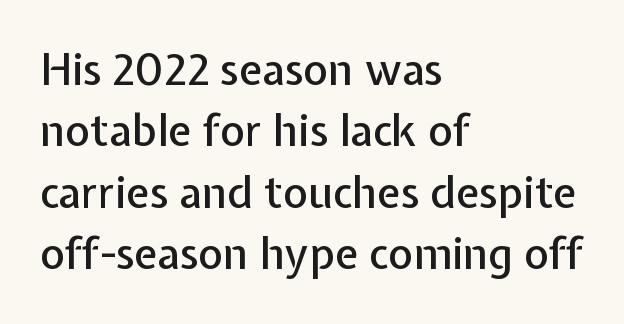
Spacing between characters is what you'd get straight out of the box. Looks like regular typesetting: each glyph gets only the width it needs. Notice how descenders clear the ascenders below comfortably — that's standard leading. Is the block centered? No — it sits flush against the left margin.
